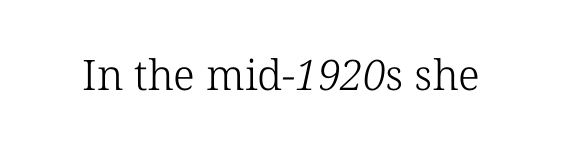
The image shows 42 px light serif type; set normal letter spacing, not underlined; low stroke contrast and a medium x-height.
